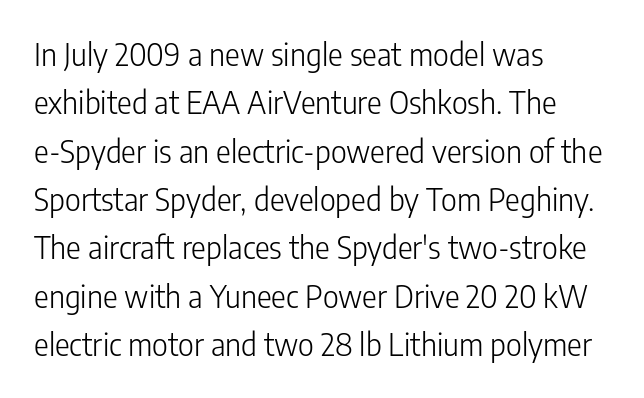
{"serif": "no", "italic": "no", "bold": "no", "weight": "light", "width": "condensed", "stroke_contrast": "low", "x_height": "medium", "monospaced": "no", "underline": "no", "align": "left", "line_spacing": "normal", "line_spacing_ratio": 1.56, "letter_spacing": "normal", "letter_spacing_em": 0.0, "glyph_px": 31}
